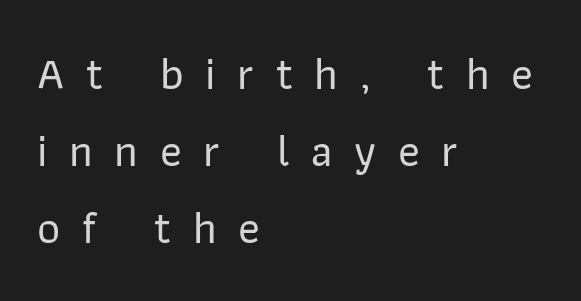
Q: Is the text italic (slanted)? A: No, it is upright.
Q: Is the typeface a serif or a sans-serif typeface? A: Sans-serif.
Q: Is the text underlined? A: No.
Q: How is the paragraph aligned? A: Left-aligned.
Q: Is the spacing between letters normal or unusually wide? A: Unusually wide.
Q: Width (condensed, normal, or wide)? A: Normal.
Q: Stroke contrast? A: Low.
Q: x-height? A: Medium.
Q: Monospaced? A: No.
